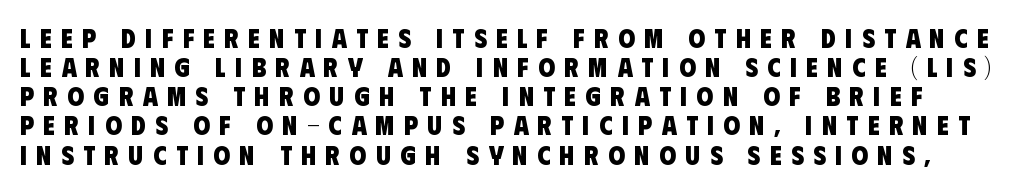
Q: Is the text bold? A: Yes.
Q: Is the text underlined? A: No.
Q: Is the spacing between letters normal or unusually wide? A: Unusually wide.
Q: Is the spacing between lines tight, normal or loose? A: Tight.
